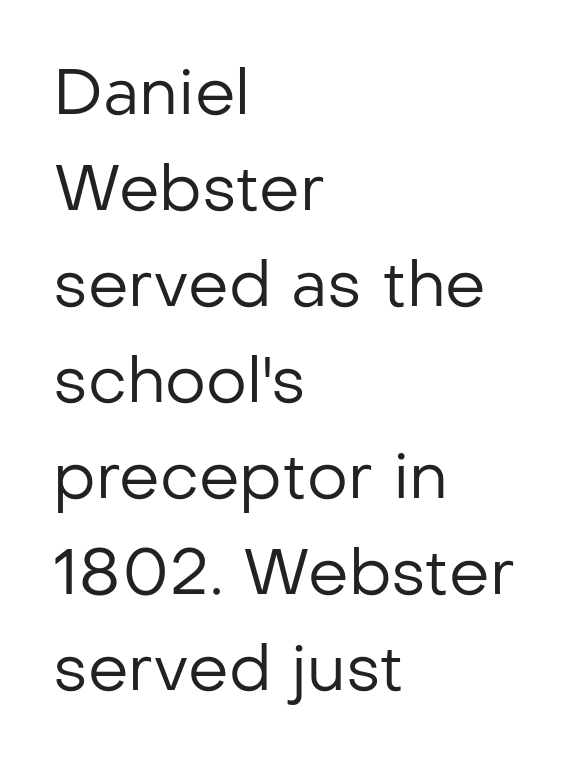
Q: Is the text bold? A: No.
Q: Is the text italic (slanted)? A: No, it is upright.
Q: Is the typeface a serif or a sans-serif typeface? A: Sans-serif.
Q: Is the text underlined? A: No.
Q: How is the paragraph aligned? A: Left-aligned.
Q: Is the spacing between letters normal or unusually wide? A: Normal.
Q: Is the spacing between lines tight, normal or loose? A: Normal.
Q: Width (condensed, normal, or wide)? A: Normal.
Q: Stroke contrast? A: Low.
Q: x-height? A: Medium.
Q: Monospaced? A: No.
